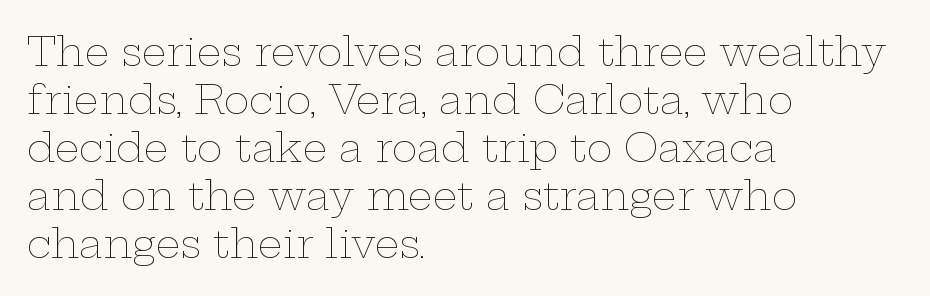
{"italic": "no", "bold": "no", "weight": "thin", "width": "wide", "stroke_contrast": "low", "x_height": "medium", "monospaced": "no", "underline": "no", "align": "left", "line_spacing_ratio": 1.23, "letter_spacing": "normal", "letter_spacing_em": 0.0, "glyph_px": 39}
